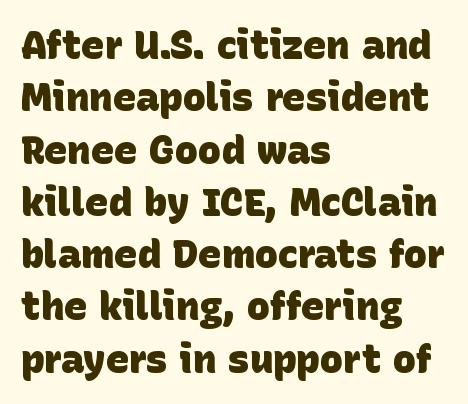
Q: Is the text bold? A: Yes.
Q: Is the typeface a serif or a sans-serif typeface? A: Sans-serif.
Q: Is the text underlined? A: No.
Q: How is the paragraph aligned? A: Left-aligned.
Q: Is the spacing between letters normal or unusually wide? A: Normal.
Q: Is the spacing between lines tight, normal or loose? A: Normal.
Q: Width (condensed, normal, or wide)? A: Normal.
Q: Stroke contrast? A: Low.
Q: x-height? A: Large.
Q: Monospaced? A: No.
